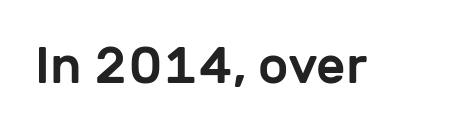
{"serif": "no", "italic": "no", "width": "normal", "stroke_contrast": "low", "x_height": "medium", "monospaced": "no", "underline": "no", "letter_spacing": "normal", "letter_spacing_em": 0.0, "glyph_px": 51}
